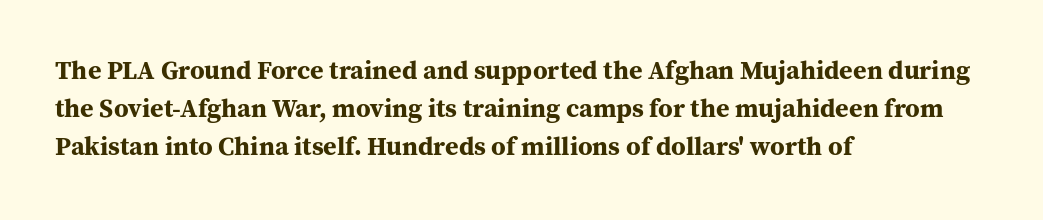
Q: Is the text bold? A: Yes.
Q: Is the text italic (slanted)? A: No, it is upright.
Q: Is the text underlined? A: No.
Q: How is the paragraph aligned? A: Left-aligned.
Q: Is the spacing between letters normal or unusually wide? A: Normal.
Q: Is the spacing between lines tight, normal or loose? A: Normal.
